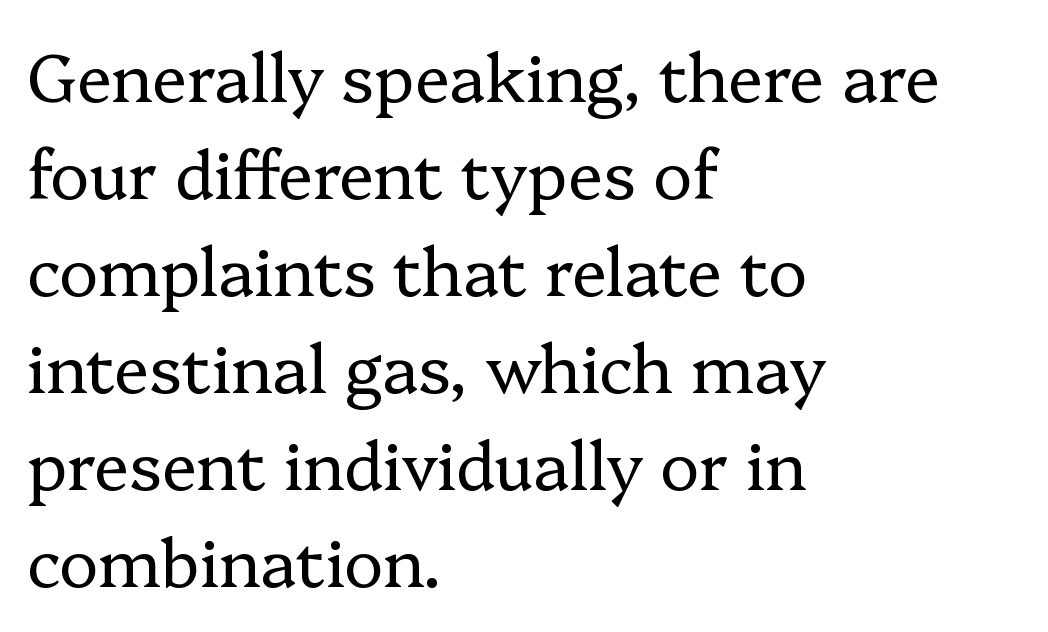
{"serif": "yes", "italic": "no", "bold": "no", "weight": "regular", "width": "normal", "stroke_contrast": "low", "x_height": "medium", "monospaced": "no", "underline": "no", "align": "left", "line_spacing": "normal", "line_spacing_ratio": 1.47, "letter_spacing": "normal", "letter_spacing_em": 0.0, "glyph_px": 66}
